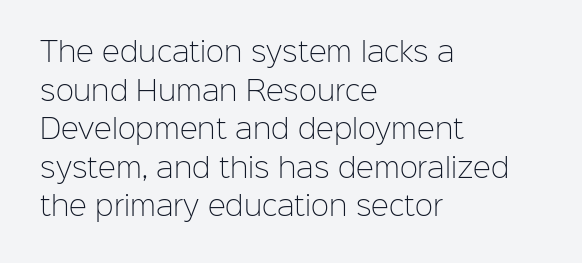
{"italic": "no", "bold": "no", "underline": "no", "align": "left", "line_spacing": "normal", "line_spacing_ratio": 1.43, "letter_spacing": "normal", "letter_spacing_em": 0.0, "glyph_px": 27}
